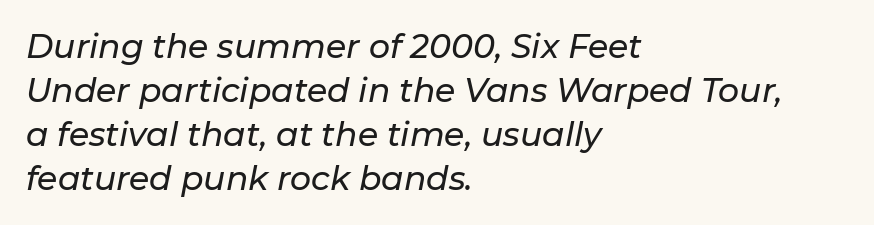
The image shows 33 px text type, italic (leaning right); set left-aligned, normal line spacing (1.33x), normal letter spacing, not underlined; low stroke contrast and a medium x-height.
